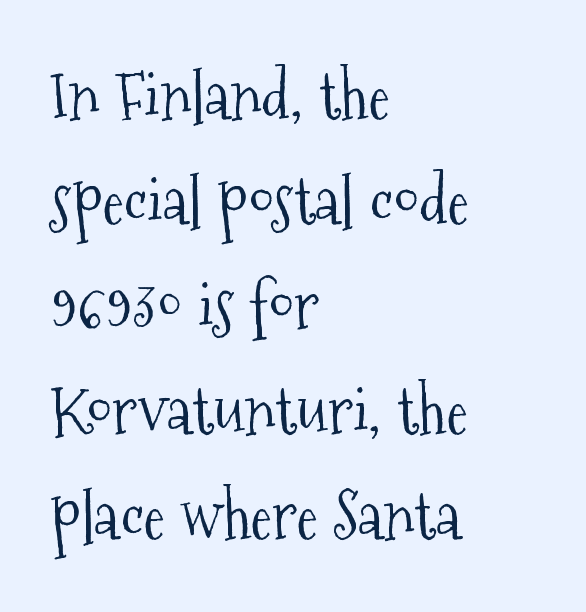
Q: Is the text bold? A: No.
Q: Is the text italic (slanted)? A: No, it is upright.
Q: Is the typeface a serif or a sans-serif typeface? A: Serif.
Q: Is the text underlined? A: No.
Q: How is the paragraph aligned? A: Left-aligned.
Q: Is the spacing between letters normal or unusually wide? A: Normal.
Q: Is the spacing between lines tight, normal or loose? A: Normal.
Q: Width (condensed, normal, or wide)? A: Condensed.
Q: Stroke contrast? A: Medium.
Q: x-height? A: Medium.
Q: Monospaced? A: No.
